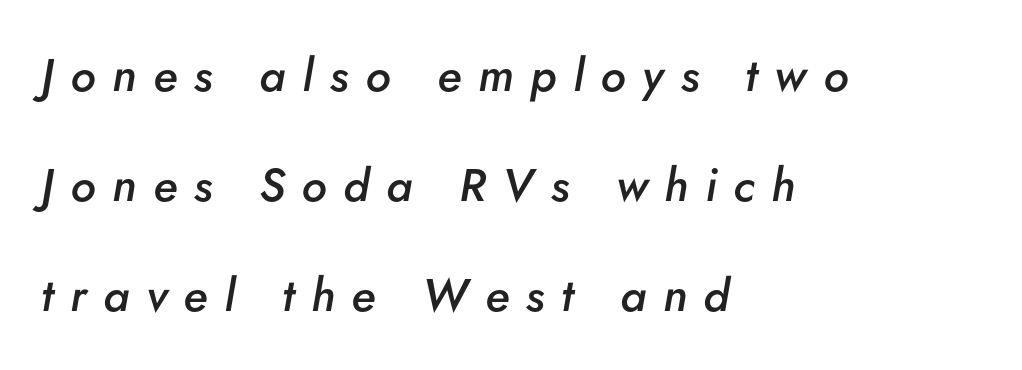
Q: Is the text bold? A: Semi-bold.
Q: Is the text italic (slanted)? A: Yes, it leans right by about 5 degrees.
Q: Is the text underlined? A: No.
Q: How is the paragraph aligned? A: Left-aligned.
Q: Is the spacing between letters normal or unusually wide? A: Unusually wide.
Q: Is the spacing between lines tight, normal or loose? A: Loose.
Q: Width (condensed, normal, or wide)? A: Normal.
Q: Stroke contrast? A: Low.
Q: x-height? A: Small.
Q: Monospaced? A: No.
